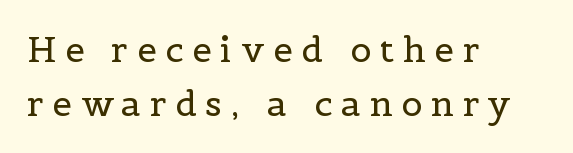
The image shows 35 px regular-weight serif type, upright; set left-aligned, normal line spacing (1.53x), unusually wide letter spacing (+0.25 em), not underlined; a medium x-height.
